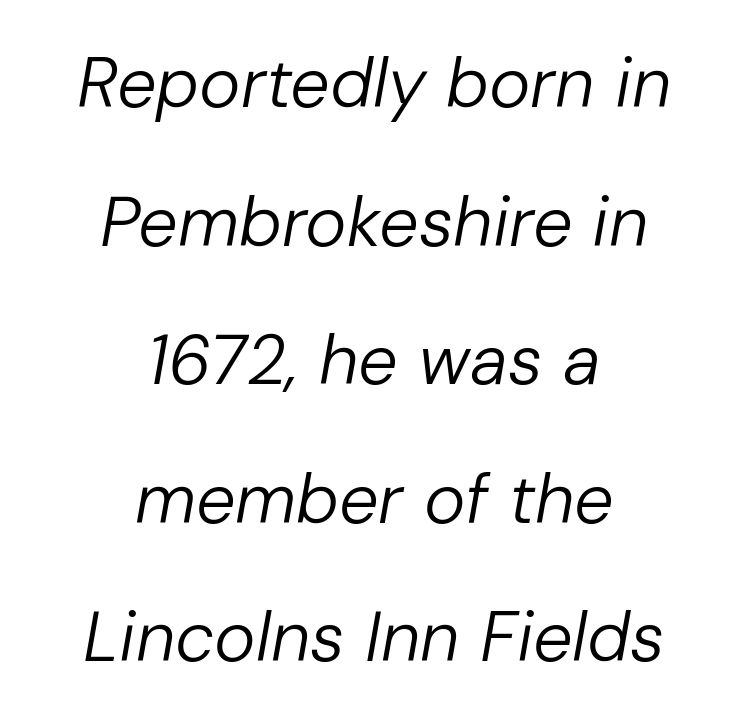
{"italic": "yes", "lean": "right", "slant_degrees": 10, "bold": "no", "weight": "regular", "width": "normal", "stroke_contrast": "low", "x_height": "medium", "monospaced": "no", "underline": "no", "align": "center", "line_spacing": "loose", "line_spacing_ratio": 1.98, "letter_spacing": "normal", "letter_spacing_em": 0.0, "glyph_px": 70}
